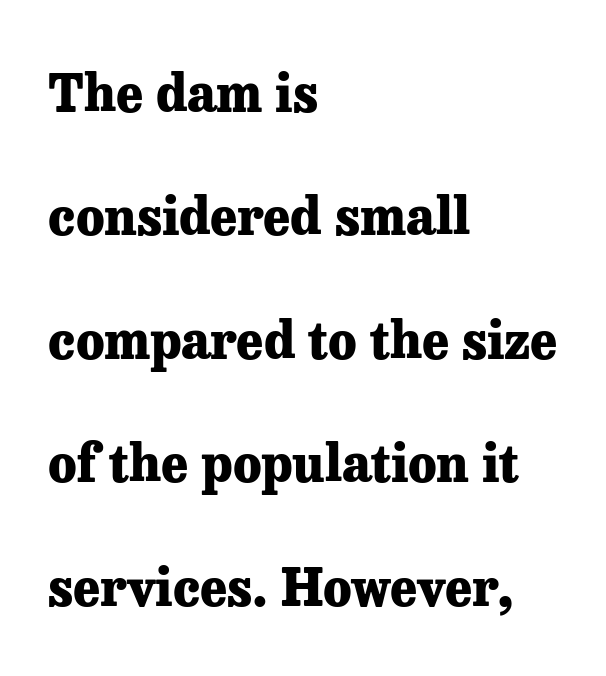
Words appear dense and cohesive because spacing is normal. The leading is generous, giving the passage an open texture. Examine the stroke ends and you'll spot serifs. Look at the stroke-to-counter ratio: heavy, a bold.
